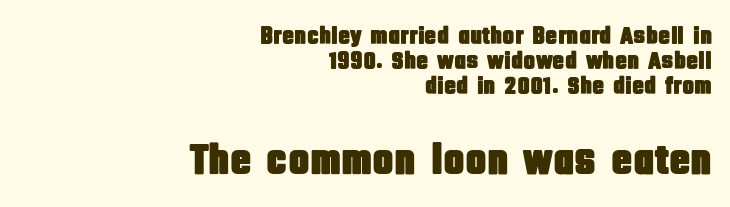
{"serif": "no", "italic": "no", "width": "condensed", "stroke_contrast": "low", "x_height": "large", "monospaced": "no", "underline": "no", "align": "right", "line_spacing": "tight", "line_spacing_ratio": 1.01, "letter_spacing": "normal", "letter_spacing_em": 0.0, "larger_block": "second", "size_ratio": 1.76, "glyph_px": 44}
